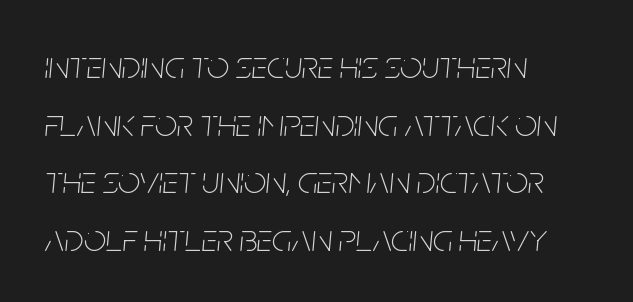
Q: Is the text bold? A: No.
Q: Is the text italic (slanted)? A: Yes, it leans right by about 5 degrees.
Q: Is the text underlined? A: No.
Q: How is the paragraph aligned? A: Left-aligned.
Q: Is the spacing between letters normal or unusually wide? A: Normal.
Q: Is the spacing between lines tight, normal or loose? A: Normal.
Q: Width (condensed, normal, or wide)? A: Condensed.
Q: Stroke contrast? A: Low.
Q: x-height? A: Large.
Q: Monospaced? A: No.
